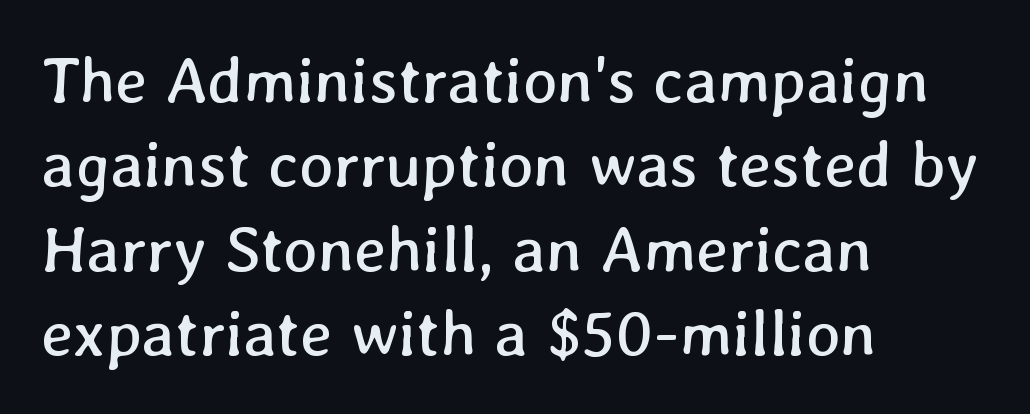
{"bold": "no", "weight": "regular", "width": "normal", "stroke_contrast": "low", "x_height": "medium", "monospaced": "no", "underline": "no", "align": "left", "line_spacing": "normal", "line_spacing_ratio": 1.3, "letter_spacing": "normal", "letter_spacing_em": 0.0, "glyph_px": 65}
